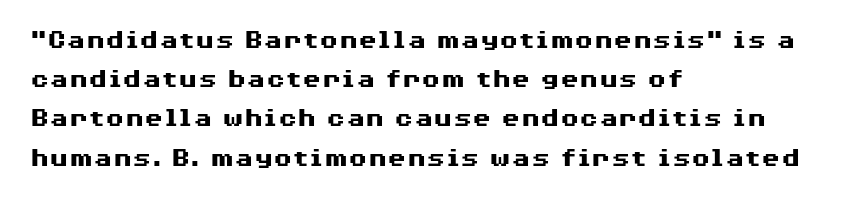
The image shows 28 px heavy, wide sans-serif type, upright; set left-aligned, normal line spacing (1.4x), normal letter spacing, not underlined; medium stroke contrast and a medium x-height.
